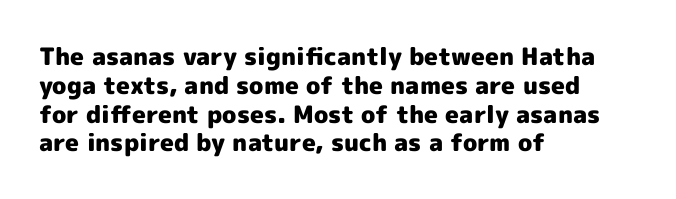
{"italic": "no", "bold": "yes", "underline": "no", "align": "left", "line_spacing_ratio": 1.2, "letter_spacing": "normal", "letter_spacing_em": 0.0, "glyph_px": 24}
